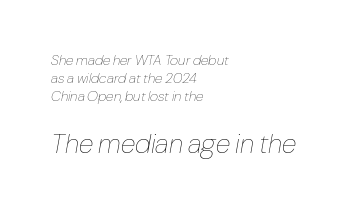
{"italic": "yes", "lean": "right", "slant_degrees": 10, "bold": "no", "underline": "no", "align": "left", "line_spacing": "normal", "line_spacing_ratio": 1.27, "letter_spacing": "normal", "letter_spacing_em": 0.0, "larger_block": "second", "size_ratio": 1.93, "glyph_px": 27}
